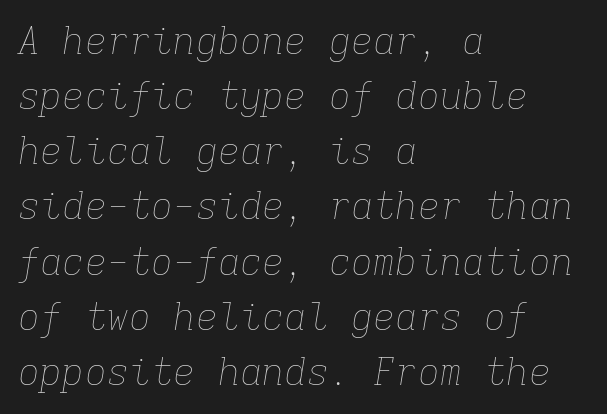
Q: Is the text bold? A: No.
Q: Is the text italic (slanted)? A: Yes, it leans right by about 9 degrees.
Q: Is the text underlined? A: No.
Q: How is the paragraph aligned? A: Left-aligned.
Q: Is the spacing between letters normal or unusually wide? A: Normal.
Q: Is the spacing between lines tight, normal or loose? A: Normal.
Q: Width (condensed, normal, or wide)? A: Normal.
Q: Stroke contrast? A: Low.
Q: x-height? A: Medium.
Q: Monospaced? A: Yes.
